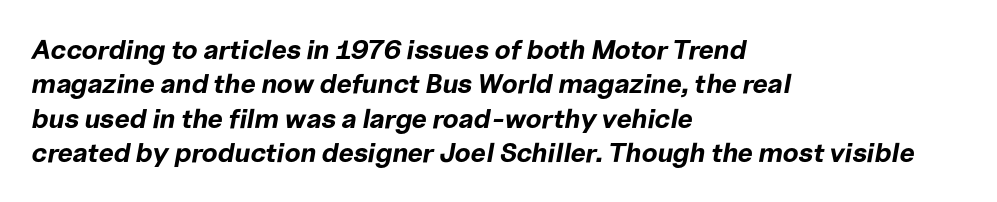
Q: Is the text bold? A: Yes.
Q: Is the text italic (slanted)? A: Yes, it leans right by about 10 degrees.
Q: Is the text underlined? A: No.
Q: How is the paragraph aligned? A: Left-aligned.
Q: Is the spacing between letters normal or unusually wide? A: Normal.
Q: Is the spacing between lines tight, normal or loose? A: Normal.
